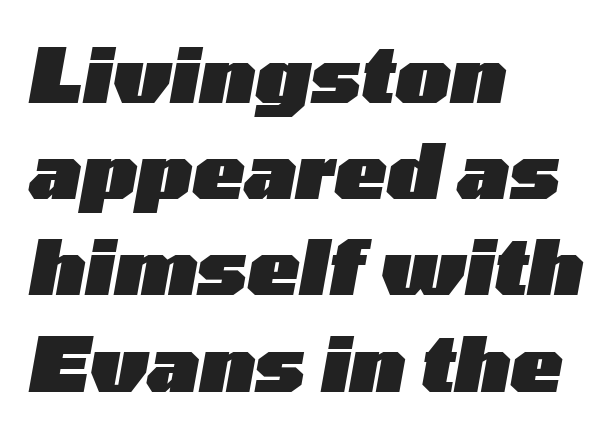
{"italic": "yes", "lean": "right", "slant_degrees": 10, "bold": "yes", "weight": "heavy", "width": "wide", "stroke_contrast": "low", "x_height": "medium", "monospaced": "no", "underline": "no", "align": "left", "line_spacing": "normal", "line_spacing_ratio": 1.25, "letter_spacing": "normal", "letter_spacing_em": 0.0, "glyph_px": 77}
